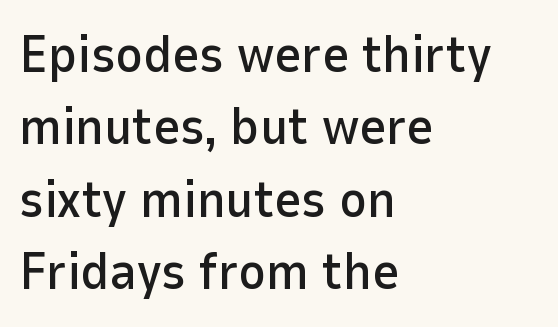
The image shows 52 px sans-serif type, upright; set left-aligned, normal line spacing (1.39x), normal letter spacing, not underlined; low stroke contrast and a medium x-height.
